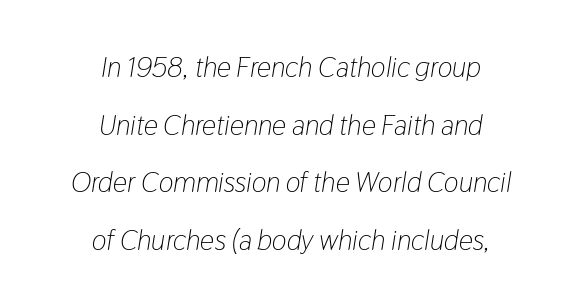
The type is set solid horizontally, with unmodified tracking. The letterforms sit at book weight or below. One-word summary of the alignment: center. Widely set lines give the paragraph a tall, airy silhouette.
